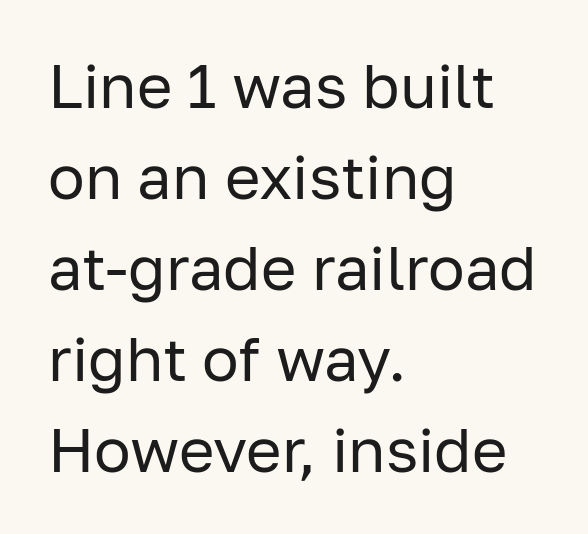
The image shows 61 px regular-weight sans-serif type, upright; set left-aligned, normal line spacing (1.49x), normal letter spacing, not underlined; low stroke contrast and a medium x-height.
